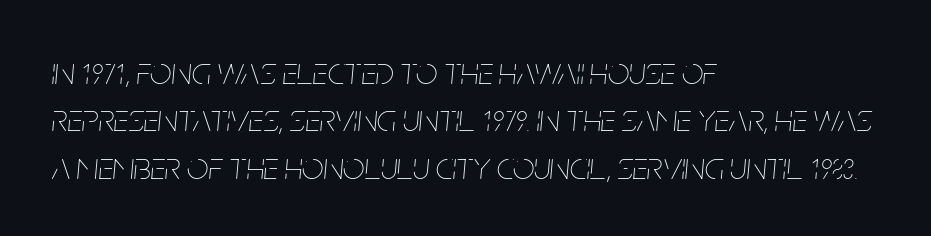
{"italic": "yes", "lean": "right", "slant_degrees": 5, "bold": "no", "weight": "thin", "width": "condensed", "stroke_contrast": "low", "x_height": "large", "monospaced": "no", "underline": "no", "align": "left", "line_spacing": "normal", "line_spacing_ratio": 1.25, "letter_spacing": "normal", "letter_spacing_em": 0.0, "glyph_px": 38}
